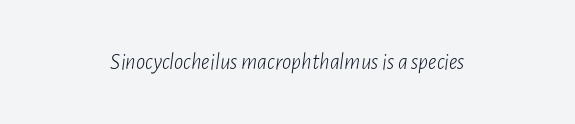
The image shows 23 px text type, italic (leaning right); set centered, normal letter spacing, not underlined.
